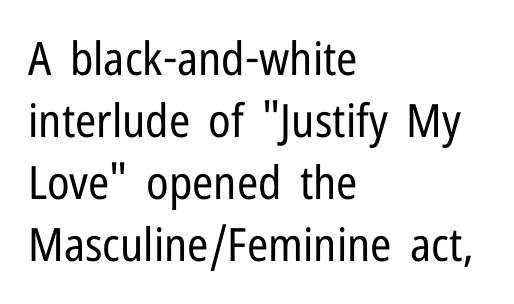
The image shows 46 px regular-weight, condensed sans-serif type, upright; set left-aligned, normal line spacing (1.35x), normal letter spacing, not underlined; low stroke contrast and a medium x-height.
